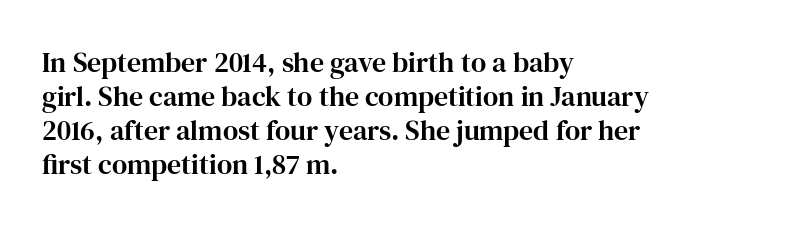
The image shows 28 px serif type, upright; set left-aligned, line spacing 1.22x, normal letter spacing, not underlined; high stroke contrast and a medium x-height.
